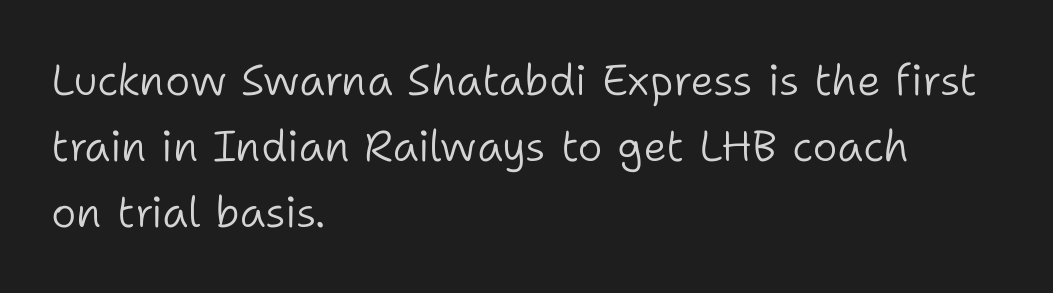
{"serif": "no", "italic": "no", "bold": "no", "weight": "light", "width": "normal", "stroke_contrast": "low", "x_height": "medium", "monospaced": "no", "underline": "no", "align": "left", "line_spacing": "normal", "line_spacing_ratio": 1.54, "letter_spacing": "normal", "letter_spacing_em": 0.0, "glyph_px": 43}
